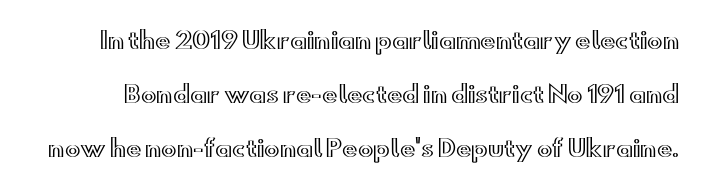
The image shows 23 px text type, upright; set loose line spacing (2.35x), normal letter spacing, not underlined.
